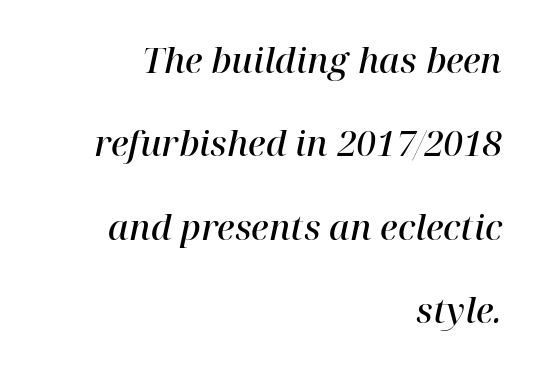
{"serif": "yes", "italic": "yes", "lean": "right", "slant_degrees": 12, "bold": "semi", "weight": "semibold", "width": "normal", "stroke_contrast": "high", "x_height": "medium", "monospaced": "no", "underline": "no", "align": "right", "line_spacing": "loose", "line_spacing_ratio": 2.38, "letter_spacing": "normal", "letter_spacing_em": 0.0, "glyph_px": 35}
